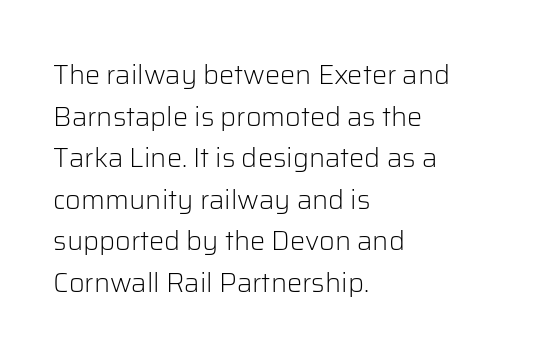
The image shows 27 px text type, upright; set left-aligned, normal line spacing (1.54x), normal letter spacing, not underlined.
